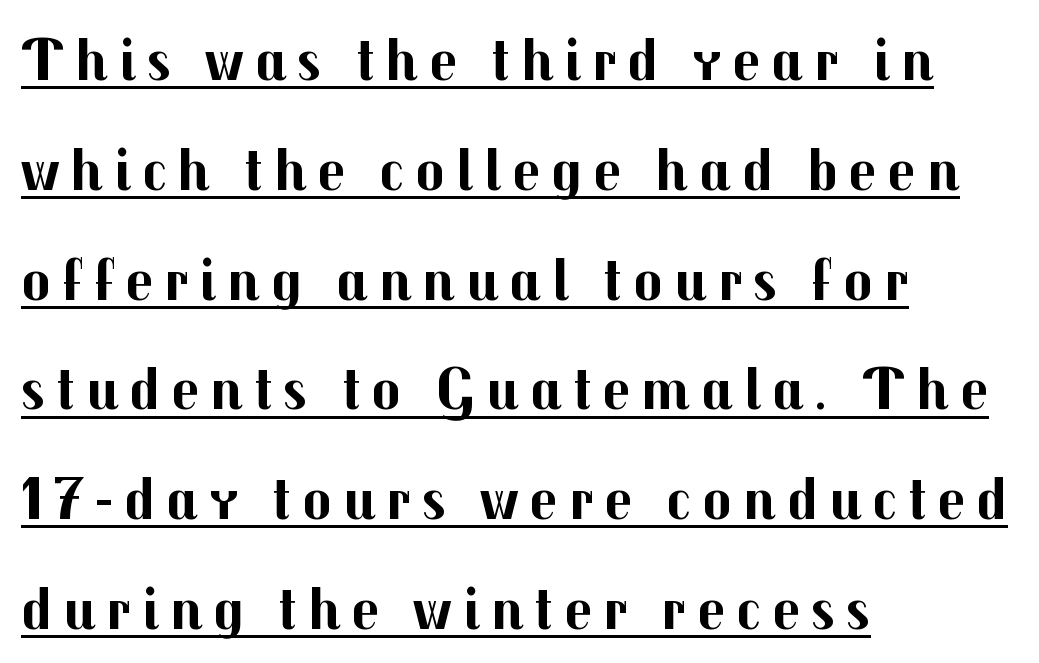
The image shows 61 px bold sans-serif type, upright; set left-aligned, line spacing 1.8x, underlined; medium stroke contrast and a medium x-height.
